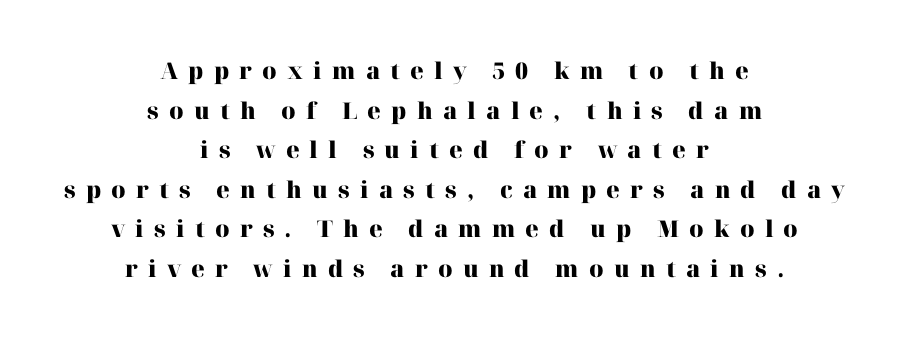
{"italic": "no", "bold": "yes", "underline": "no", "align": "center", "line_spacing_ratio": 1.72, "letter_spacing": "wide", "letter_spacing_em": 0.44, "glyph_px": 23}
